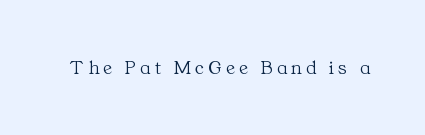
Q: Is the text bold? A: No.
Q: Is the text italic (slanted)? A: No, it is upright.
Q: Is the text underlined? A: No.
Q: Is the spacing between letters normal or unusually wide? A: Unusually wide.
